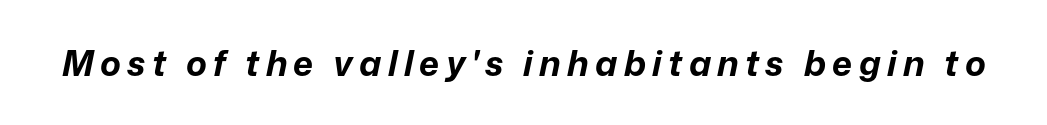
{"italic": "yes", "lean": "right", "slant_degrees": 12, "bold": "yes", "weight": "bold", "width": "normal", "stroke_contrast": "low", "x_height": "medium", "monospaced": "no", "underline": "no", "glyph_px": 35}
